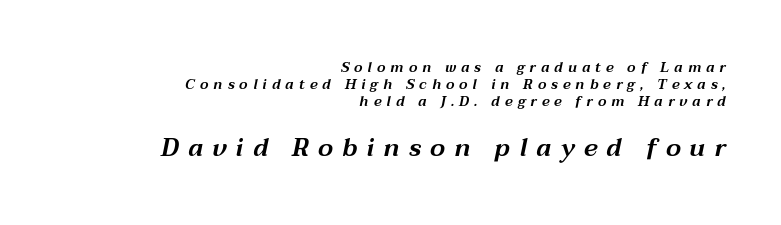
Teacher's note: observe the even right margin — that is flush-right alignment. Does the bottom block carry the larger type? Yes, it does. Each row of text sits above clean, open space. You can tell it's italic because the verticals aren't actually vertical. Loose tracking; the words dissolve into strings of separated letters.
